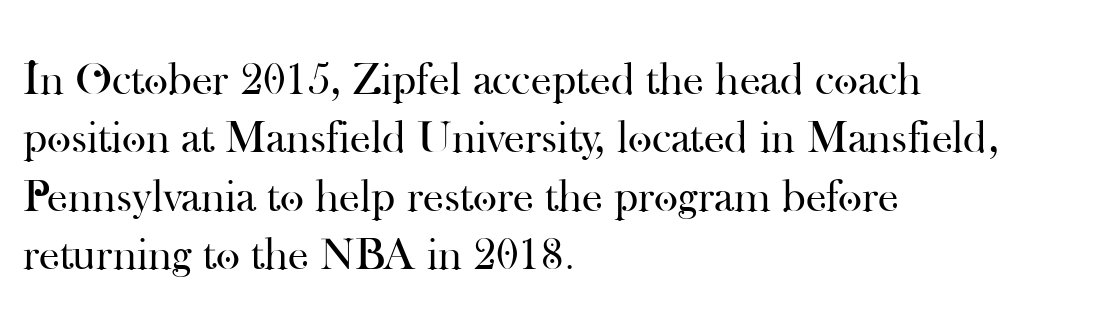
Is this a heavy cut? Hardly; it is regular or lighter. Is this a sans? No — the strokes have serifs. Each line starts at the same left margin while the right side varies. Character widths vary here, with narrow letters taking less room than wide ones. Posture: upright roman. Line spacing here is normal.
